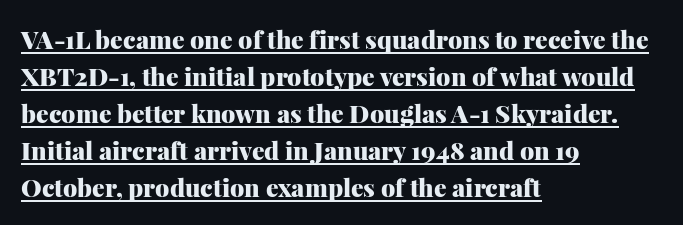
The image shows 25 px bold type, upright; set left-aligned, normal line spacing (1.48x), normal letter spacing, underlined.
